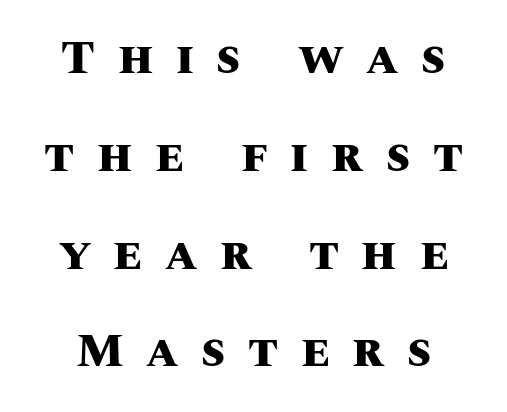
Italic? Not at all — the glyphs are vertical. How would I describe the line gaps? Wide and relaxed. The rendering inserts visible extra space after every character. Words float on clear page, feet unadorned.
